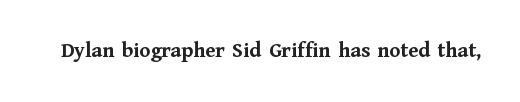
Q: Is the text bold? A: Yes.
Q: Is the text italic (slanted)? A: No, it is upright.
Q: Is the text underlined? A: No.
Q: Is the spacing between letters normal or unusually wide? A: Normal.
